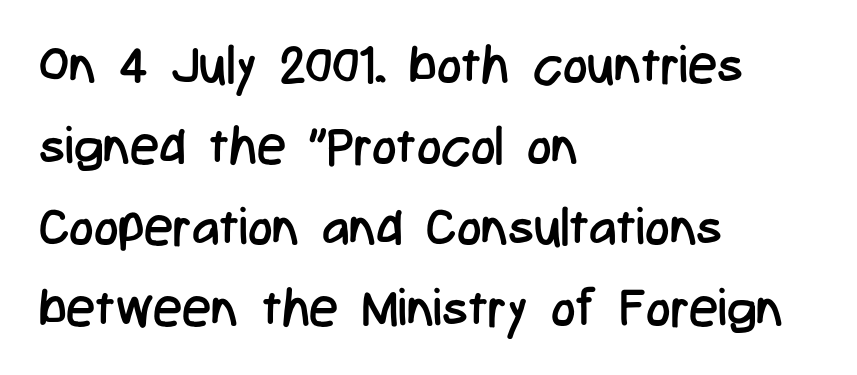
The passage is arranged the way most books set body copy — flush left. Characters follow at the spacing the type designer built in. Stems and bowls with no extra thickness — not bold. It's the straight-up-and-down kind of type. You could not count columns in this text — the font is proportionally spaced.
